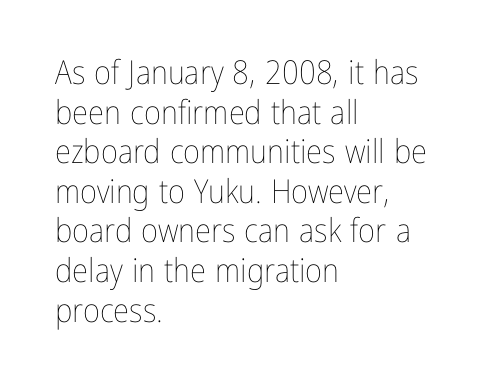
Q: Is the text bold? A: No.
Q: Is the text italic (slanted)? A: No, it is upright.
Q: Is the text underlined? A: No.
Q: How is the paragraph aligned? A: Left-aligned.
Q: Is the spacing between letters normal or unusually wide? A: Normal.
Q: Width (condensed, normal, or wide)? A: Condensed.
Q: Stroke contrast? A: Low.
Q: x-height? A: Medium.
Q: Monospaced? A: No.
